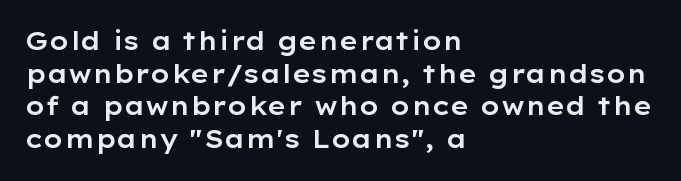
Q: Is the text italic (slanted)? A: No, it is upright.
Q: Is the text underlined? A: No.
Q: How is the paragraph aligned? A: Left-aligned.
Q: Is the spacing between letters normal or unusually wide? A: Normal.
Q: Is the spacing between lines tight, normal or loose? A: Normal.
